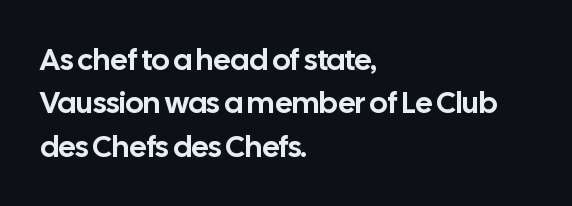
Q: Is the text italic (slanted)? A: No, it is upright.
Q: Is the typeface a serif or a sans-serif typeface? A: Sans-serif.
Q: Is the text underlined? A: No.
Q: How is the paragraph aligned? A: Left-aligned.
Q: Is the spacing between letters normal or unusually wide? A: Normal.
Q: Is the spacing between lines tight, normal or loose? A: Normal.
Q: Width (condensed, normal, or wide)? A: Normal.
Q: Stroke contrast? A: Low.
Q: x-height? A: Medium.
Q: Monospaced? A: No.
